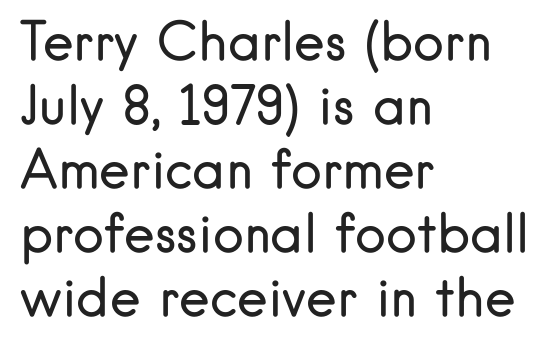
The image shows 52 px regular-weight sans-serif type, upright; set left-aligned, line spacing 1.23x, normal letter spacing, not underlined; low stroke contrast and a small x-height.
